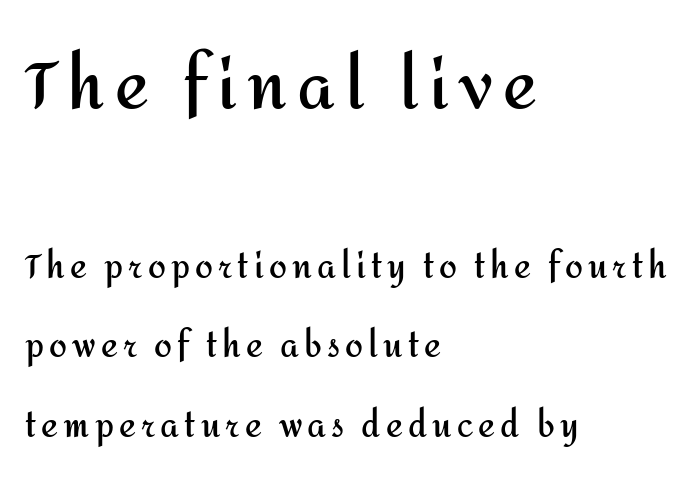
The image shows 64 px semibold sans-serif type, upright; set left-aligned, loose line spacing (2.49x), not underlined; the first (top) block is 2.0x larger; medium stroke contrast and a medium x-height.
